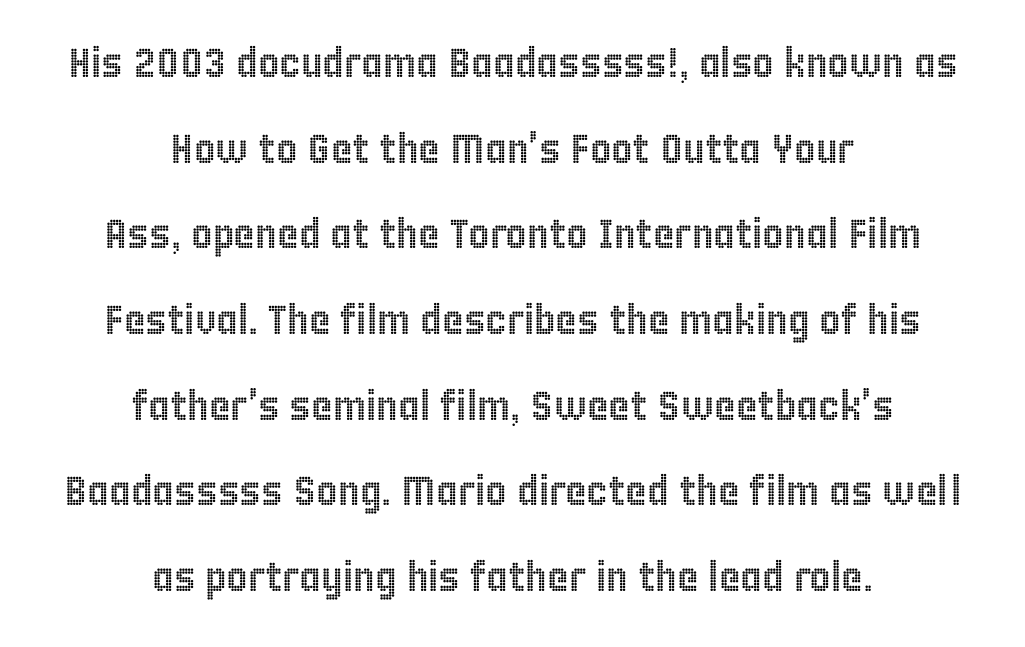
Q: Is the text italic (slanted)? A: No, it is upright.
Q: Is the text underlined? A: No.
Q: How is the paragraph aligned? A: Centered.
Q: Is the spacing between letters normal or unusually wide? A: Normal.
Q: Is the spacing between lines tight, normal or loose? A: Loose.
Q: Width (condensed, normal, or wide)? A: Condensed.
Q: x-height? A: Large.
Q: Monospaced? A: No.
